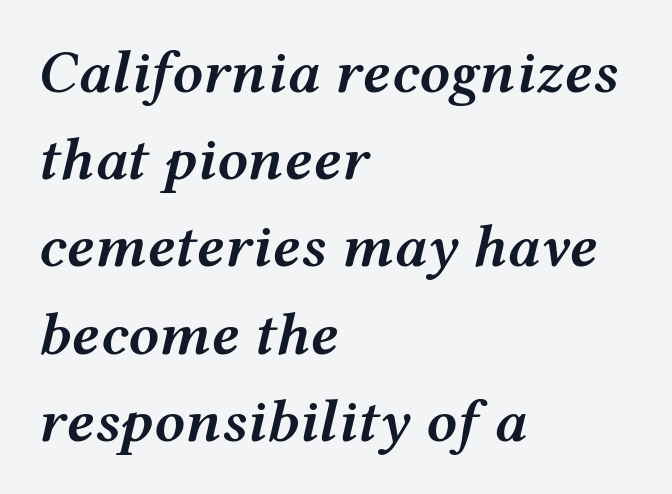
No word sits above an underline. Rendered with sloped, italic letterforms. In terms of leading, this rendering sits right in the middle. Character widths vary here, with narrow letters taking less room than wide ones.
